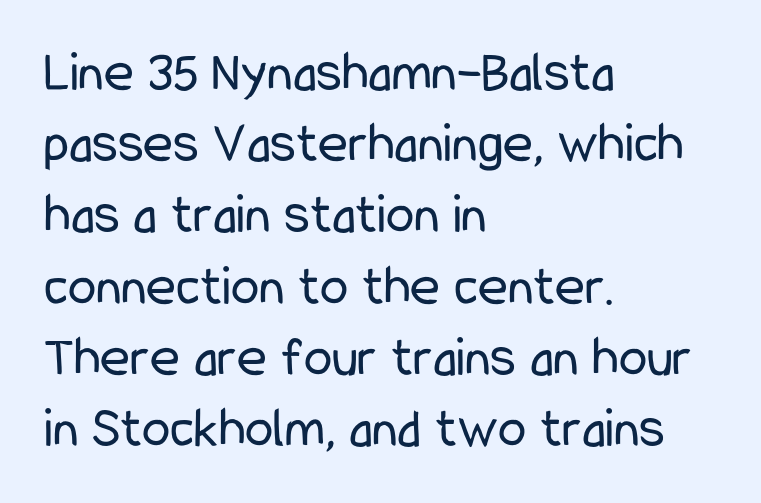
Q: Is the text bold? A: No.
Q: Is the text italic (slanted)? A: No, it is upright.
Q: Is the typeface a serif or a sans-serif typeface? A: Sans-serif.
Q: Is the text underlined? A: No.
Q: How is the paragraph aligned? A: Left-aligned.
Q: Is the spacing between letters normal or unusually wide? A: Normal.
Q: Is the spacing between lines tight, normal or loose? A: Normal.
Q: Width (condensed, normal, or wide)? A: Condensed.
Q: Stroke contrast? A: Low.
Q: x-height? A: Medium.
Q: Monospaced? A: No.
